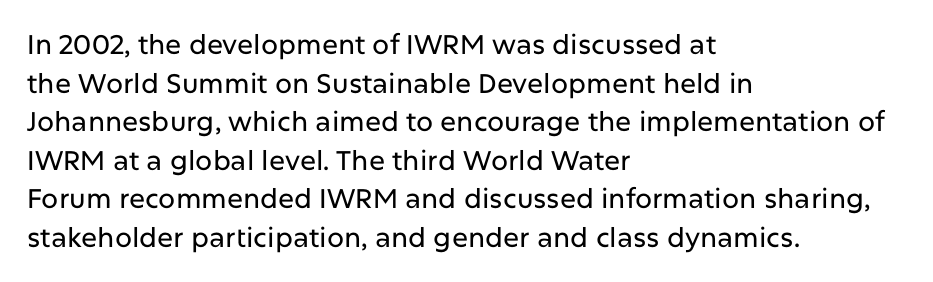
The image shows 27 px text type, upright; set left-aligned, normal line spacing (1.43x), normal letter spacing, not underlined.
